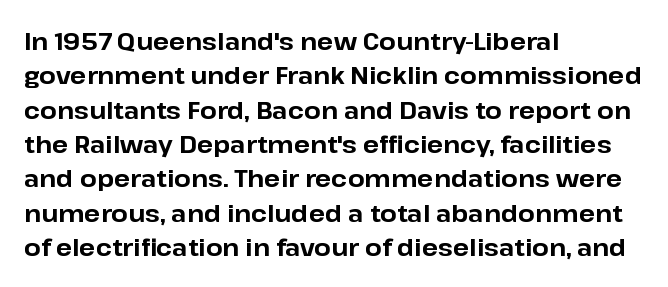
{"italic": "no", "bold": "yes", "underline": "no", "align": "left", "line_spacing": "normal", "line_spacing_ratio": 1.43, "letter_spacing": "normal", "letter_spacing_em": 0.0, "glyph_px": 24}
